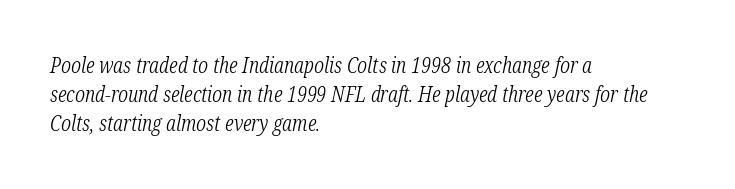
The glyphs are unaccompanied by any horizontal stroke below them. This sample uses plain, unmodified letter spacing. Italic? Definitely — the glyphs are oblique. Bold? No — there's no thickening of the strokes. If you drew a ruler down the left edge, every line would touch it.
